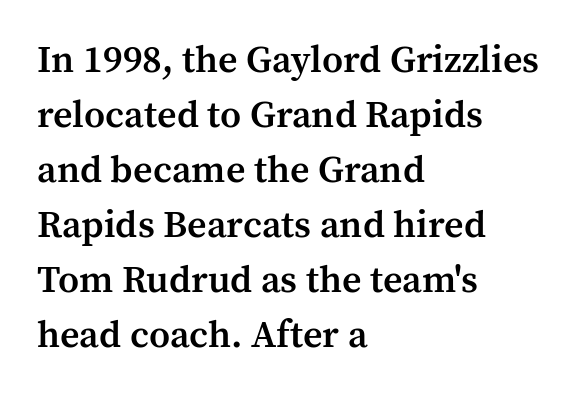
This block has exactly the height ordinary leading produces. The foot of each line stays bare and open. If you drew a line through each stem, it would be perfectly vertical. The line texture is even and compact thanks to regular tracking. These lines carry some extra weight — a demibold, not a full bold.
